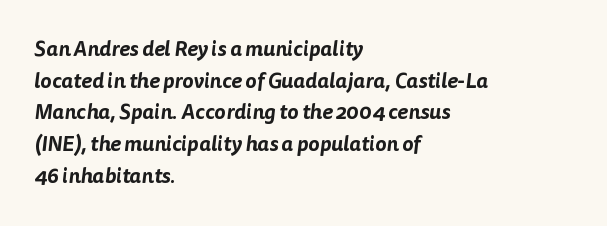
The image shows 21 px text type; set left-aligned, normal line spacing (1.51x), normal letter spacing, not underlined.
